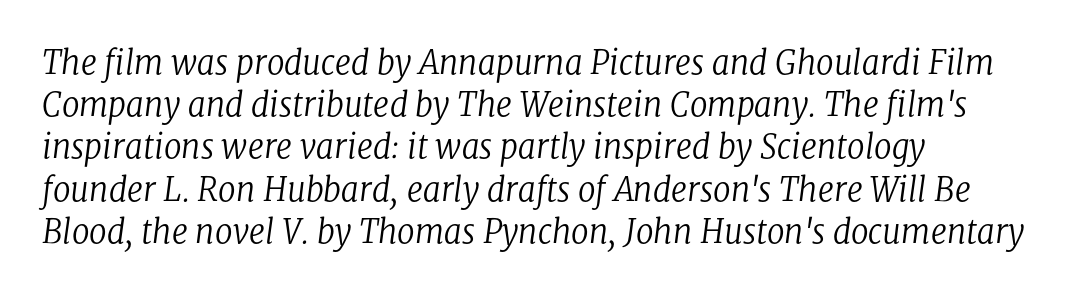
The specimen omits any rule beneath the text block's lines. Spacing verdict: proportional, widths tailored to each character. Looking at the ascenders, they clearly lean. Nobody touched the tracking dial on this one. Regarding serifs, this sample has them. This rendering uses left alignment, leaving the right contour irregular.
